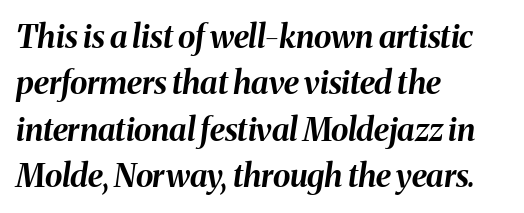
{"italic": "yes", "lean": "right", "slant_degrees": 8, "bold": "yes", "weight": "bold", "width": "normal", "stroke_contrast": "medium", "x_height": "medium", "monospaced": "no", "underline": "no", "align": "left", "line_spacing": "normal", "line_spacing_ratio": 1.45, "letter_spacing": "normal", "letter_spacing_em": 0.0, "glyph_px": 32}
